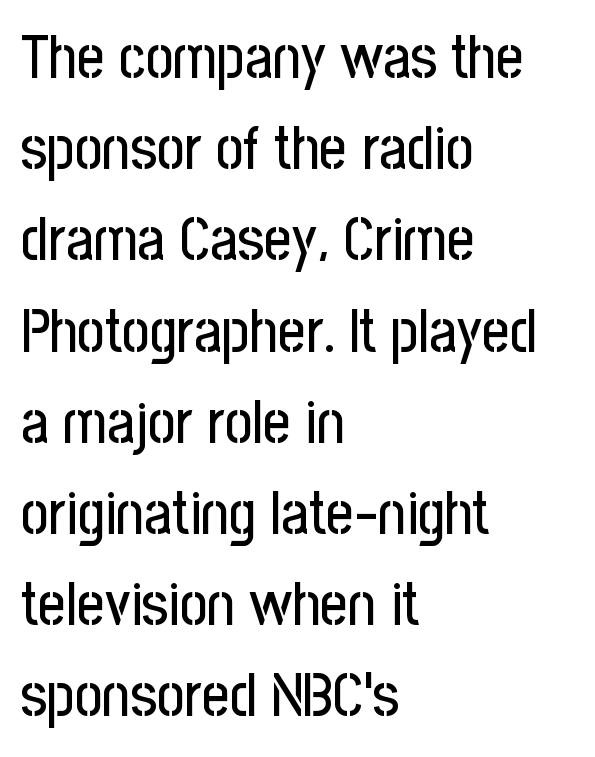
The image shows 60 px condensed sans-serif type, upright; set left-aligned, normal line spacing (1.52x), normal letter spacing, not underlined; low stroke contrast and a medium x-height.
